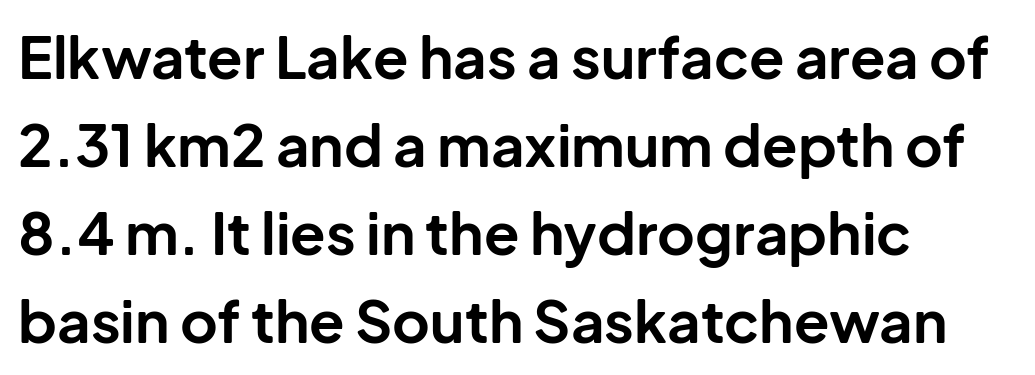
The image shows 58 px bold sans-serif type, upright; set left-aligned, normal line spacing (1.52x), normal letter spacing, not underlined; low stroke contrast and a medium x-height.
